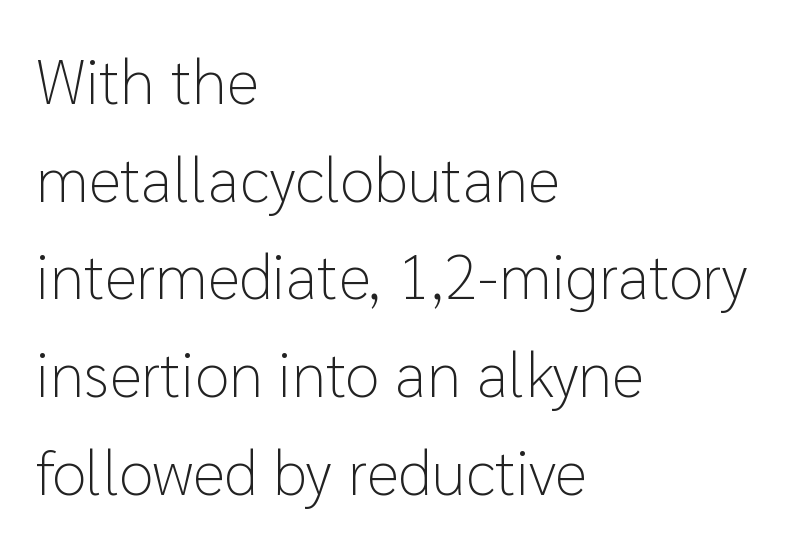
{"serif": "no", "italic": "no", "bold": "no", "weight": "light", "width": "normal", "stroke_contrast": "low", "x_height": "medium", "monospaced": "no", "underline": "no", "align": "left", "line_spacing": "normal", "line_spacing_ratio": 1.55, "letter_spacing": "normal", "letter_spacing_em": 0.0, "glyph_px": 63}
